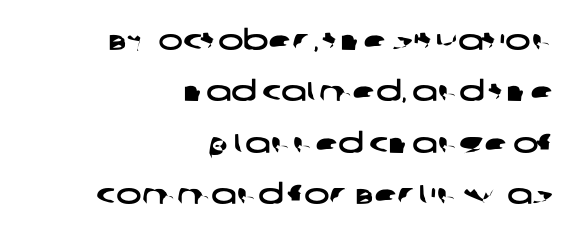
The image shows 27 px text type; set right-aligned, loose line spacing (1.9x), normal letter spacing, not underlined.
